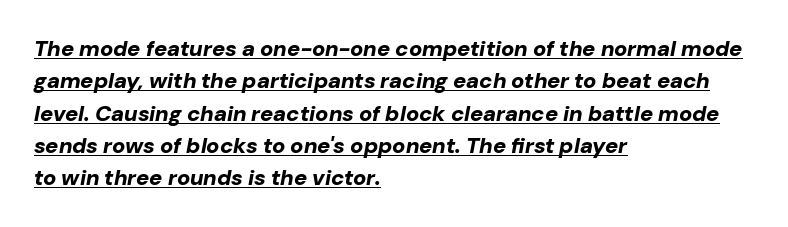
The image shows 22 px bold type, italic (leaning right); set left-aligned, normal line spacing (1.47x), normal letter spacing, underlined.
